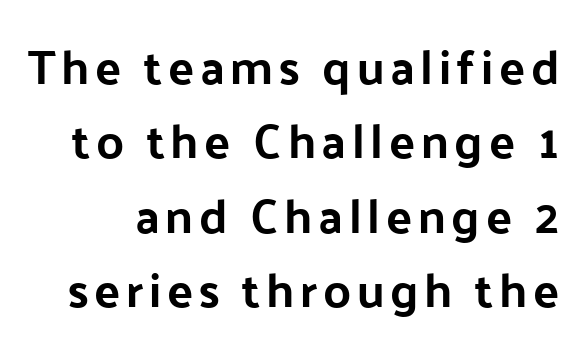
Nope, not italic — everything's standing straight. The line-height multiplier appears to be the usual default. Typographically, this falls in the sans-serif category. Proportional: the letters do not fall into vertical columns. Plain, unruled lines of type.
